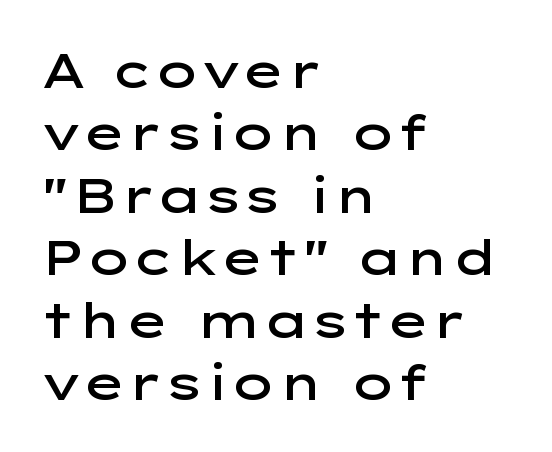
Each letter's strokes conclude bluntly, with no projecting serifs. Spacing verdict: proportional, widths tailored to each character. The rows are spaced the way most documents space them. Emphasis by weight is partial: semibold.
